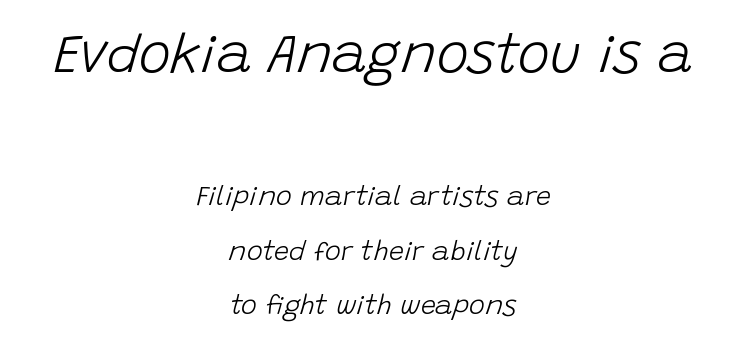
{"italic": "yes", "lean": "right", "slant_degrees": 15, "bold": "no", "weight": "light", "width": "normal", "stroke_contrast": "low", "x_height": "large", "monospaced": "no", "underline": "no", "align": "center", "line_spacing": "loose", "line_spacing_ratio": 2.03, "letter_spacing": "normal", "letter_spacing_em": 0.0, "larger_block": "first", "size_ratio": 2.0, "glyph_px": 54}
